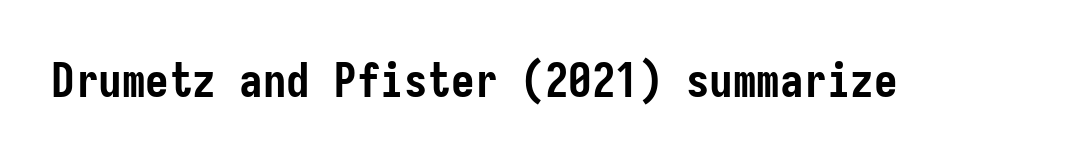
The letters are bold, with thick, heavy strokes. Are there feet on the stems? There aren't — it's a sans. The passage shown is not underscored anywhere. In terms of letterspacing, this is plain default setting.
